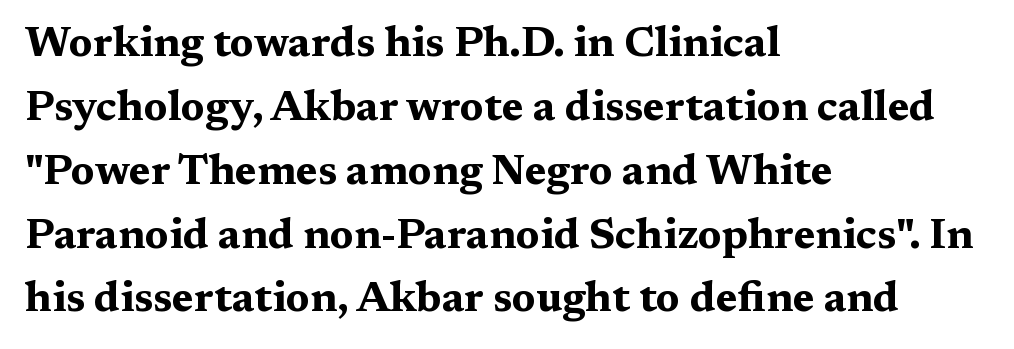
Q: Is the text bold? A: Yes.
Q: Is the text italic (slanted)? A: No, it is upright.
Q: Is the typeface a serif or a sans-serif typeface? A: Serif.
Q: Is the text underlined? A: No.
Q: How is the paragraph aligned? A: Left-aligned.
Q: Is the spacing between letters normal or unusually wide? A: Normal.
Q: Is the spacing between lines tight, normal or loose? A: Normal.
Q: Width (condensed, normal, or wide)? A: Wide.
Q: Stroke contrast? A: Medium.
Q: x-height? A: Medium.
Q: Monospaced? A: No.
